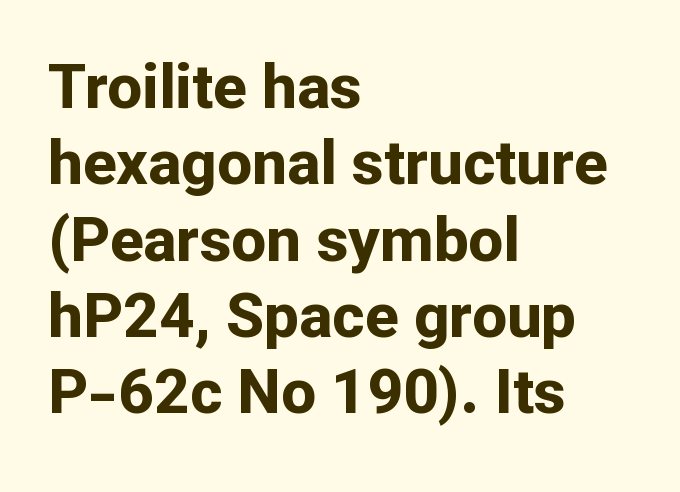
{"serif": "no", "italic": "no", "bold": "yes", "weight": "bold", "width": "normal", "stroke_contrast": "low", "x_height": "medium", "monospaced": "no", "underline": "no", "align": "left", "line_spacing_ratio": 1.23, "letter_spacing": "normal", "letter_spacing_em": 0.0, "glyph_px": 62}
